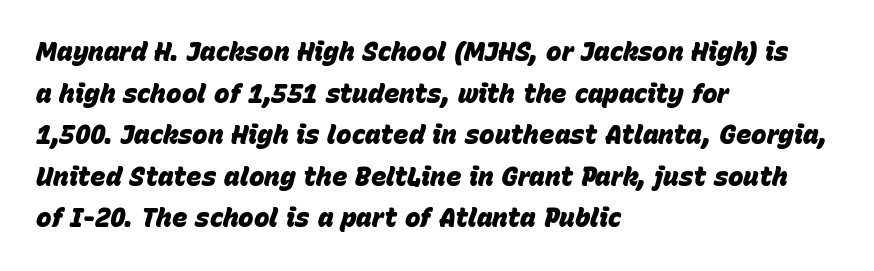
Q: Is the text bold? A: Yes.
Q: Is the text italic (slanted)? A: Yes, it leans right by about 15 degrees.
Q: Is the text underlined? A: No.
Q: How is the paragraph aligned? A: Left-aligned.
Q: Is the spacing between letters normal or unusually wide? A: Normal.
Q: Is the spacing between lines tight, normal or loose? A: Normal.
